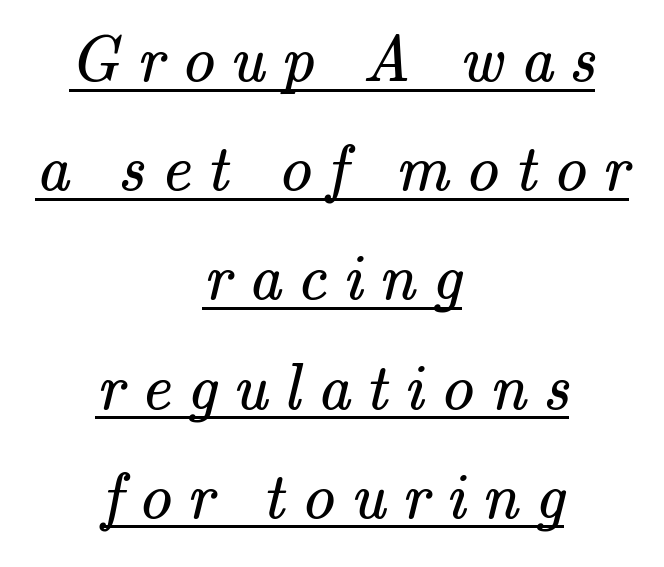
The image shows 65 px regular-weight serif type; set centered, normal line spacing (1.68x), unusually wide letter spacing (+0.25 em), underlined; medium stroke contrast and a small x-height.
